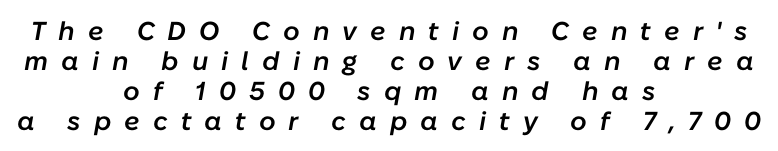
{"italic": "yes", "lean": "right", "slant_degrees": 10, "bold": "semi", "underline": "no", "align": "center", "line_spacing": "tight", "line_spacing_ratio": 1.15, "letter_spacing": "wide", "letter_spacing_em": 0.5, "glyph_px": 26}
